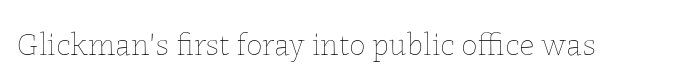
Tall strokes in this sample are plumb rather than angled. Counters stay open thanks to moderate or lighter strokes. Each row of text sits above clean, open space. These lines are rendered in a variable-pitch font.
